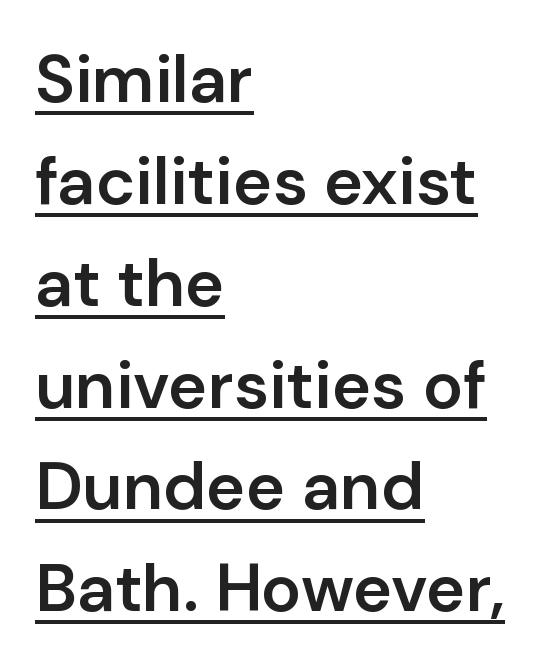
{"serif": "no", "italic": "no", "bold": "semi", "weight": "semibold", "width": "normal", "stroke_contrast": "low", "x_height": "medium", "monospaced": "no", "underline": "yes", "align": "left", "line_spacing": "normal", "line_spacing_ratio": 1.52, "letter_spacing": "normal", "letter_spacing_em": 0.0, "glyph_px": 67}
